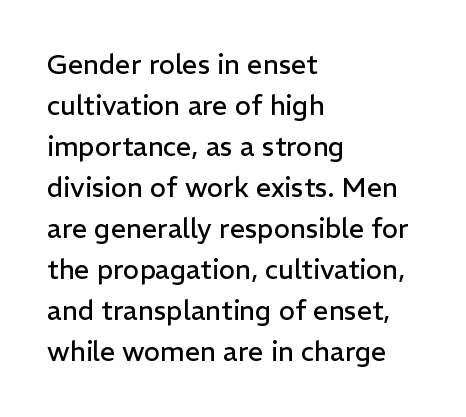
Q: Is the text bold? A: No.
Q: Is the text italic (slanted)? A: No, it is upright.
Q: Is the text underlined? A: No.
Q: How is the paragraph aligned? A: Left-aligned.
Q: Is the spacing between letters normal or unusually wide? A: Normal.
Q: Is the spacing between lines tight, normal or loose? A: Normal.
